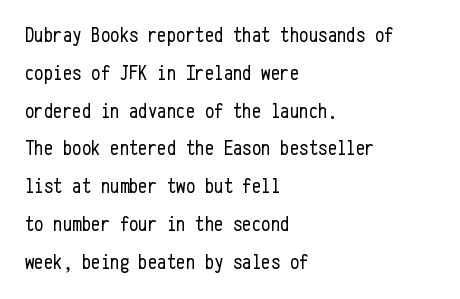
The image shows 21 px text type, upright; set left-aligned, line spacing 1.8x, normal letter spacing, not underlined.
